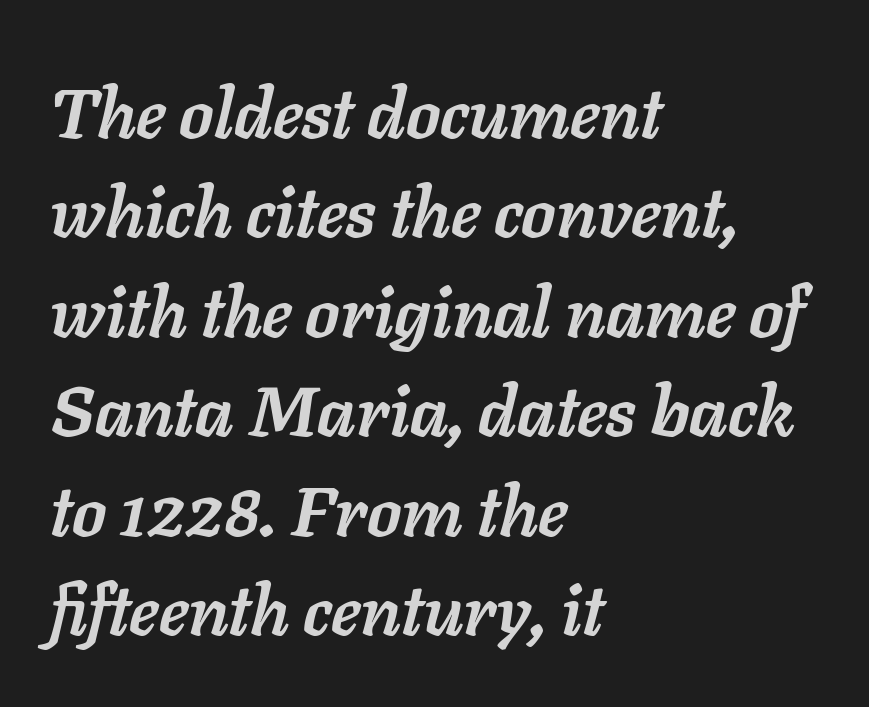
The image shows 70 px semibold type, italic (leaning right); set left-aligned, normal line spacing (1.42x), normal letter spacing, not underlined; low stroke contrast and a medium x-height.
